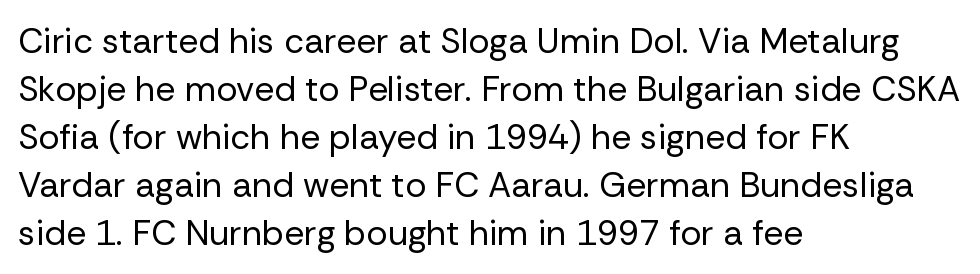
Q: Is the text bold? A: No.
Q: Is the text italic (slanted)? A: No, it is upright.
Q: Is the typeface a serif or a sans-serif typeface? A: Sans-serif.
Q: Is the text underlined? A: No.
Q: How is the paragraph aligned? A: Left-aligned.
Q: Is the spacing between letters normal or unusually wide? A: Normal.
Q: Is the spacing between lines tight, normal or loose? A: Normal.
Q: Width (condensed, normal, or wide)? A: Normal.
Q: Stroke contrast? A: Low.
Q: x-height? A: Medium.
Q: Monospaced? A: No.
